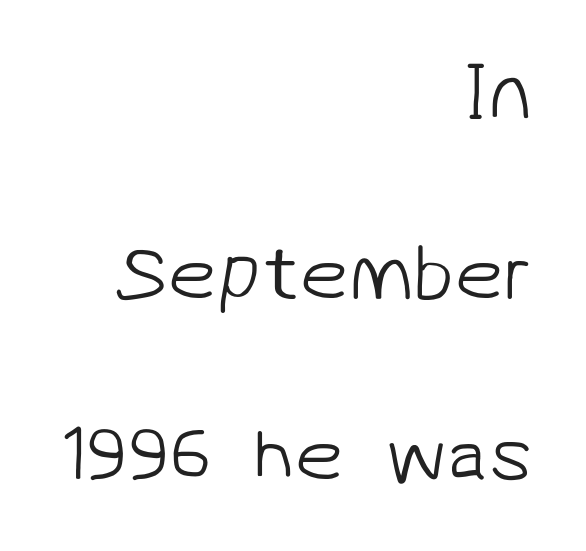
{"serif": "no", "bold": "no", "weight": "light", "width": "normal", "stroke_contrast": "low", "x_height": "medium", "monospaced": "no", "underline": "no", "align": "right", "line_spacing": "loose", "line_spacing_ratio": 2.33, "letter_spacing": "normal", "letter_spacing_em": 0.0, "glyph_px": 78}
